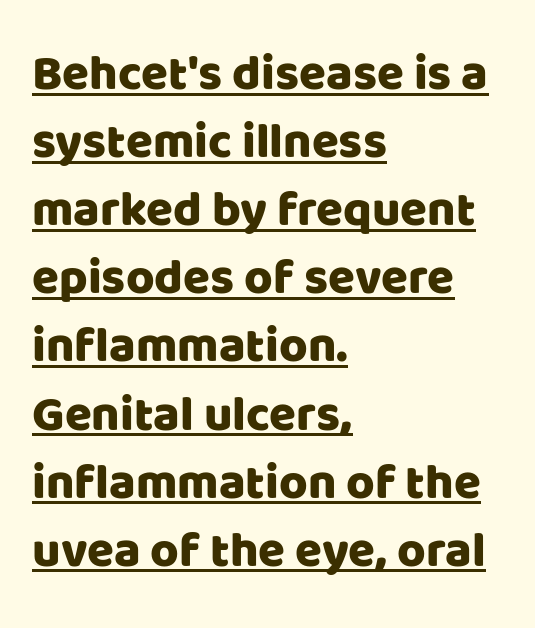
{"serif": "no", "italic": "no", "width": "normal", "stroke_contrast": "low", "x_height": "large", "monospaced": "no", "underline": "yes", "align": "left", "line_spacing": "normal", "line_spacing_ratio": 1.39, "letter_spacing": "normal", "letter_spacing_em": 0.0, "glyph_px": 49}
